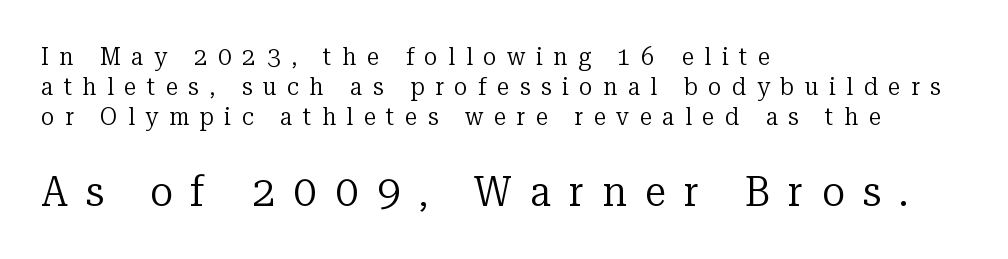
Q: Is the text bold? A: No.
Q: Is the text italic (slanted)? A: No, it is upright.
Q: Is the typeface a serif or a sans-serif typeface? A: Serif.
Q: Is the text underlined? A: No.
Q: How is the paragraph aligned? A: Left-aligned.
Q: Is the spacing between letters normal or unusually wide? A: Unusually wide.
Q: Which block of text is set in a larger size, the first (top) or the second (bottom)? A: The second (bottom) one.
Q: Width (condensed, normal, or wide)? A: Normal.
Q: Stroke contrast? A: Low.
Q: x-height? A: Medium.
Q: Monospaced? A: No.
